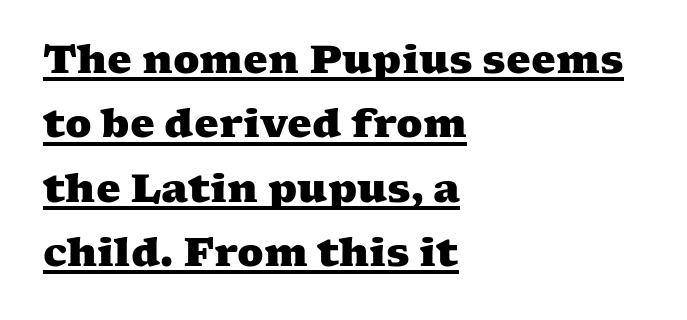
Q: Is the text bold? A: Yes.
Q: Is the typeface a serif or a sans-serif typeface? A: Serif.
Q: Is the text underlined? A: Yes.
Q: How is the paragraph aligned? A: Left-aligned.
Q: Is the spacing between letters normal or unusually wide? A: Normal.
Q: Is the spacing between lines tight, normal or loose? A: Normal.
Q: Width (condensed, normal, or wide)? A: Wide.
Q: Stroke contrast? A: Medium.
Q: x-height? A: Medium.
Q: Monospaced? A: No.
